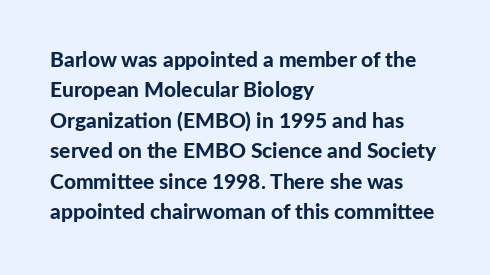
{"italic": "no", "bold": "yes", "underline": "no", "align": "left", "line_spacing": "normal", "line_spacing_ratio": 1.45, "letter_spacing": "normal", "letter_spacing_em": 0.0, "glyph_px": 21}
